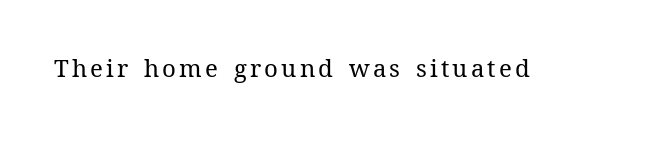
The image shows 24 px text type, upright; set not underlined.
